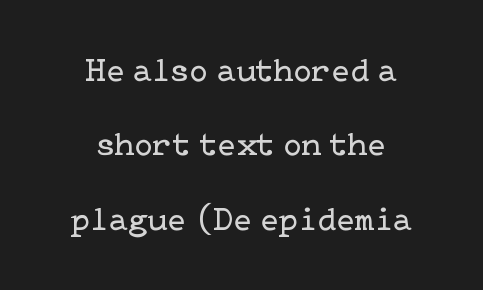
Q: Is the text bold? A: No.
Q: Is the text italic (slanted)? A: No, it is upright.
Q: Is the typeface a serif or a sans-serif typeface? A: Serif.
Q: Is the text underlined? A: No.
Q: How is the paragraph aligned? A: Centered.
Q: Is the spacing between letters normal or unusually wide? A: Normal.
Q: Is the spacing between lines tight, normal or loose? A: Loose.
Q: Width (condensed, normal, or wide)? A: Normal.
Q: Stroke contrast? A: Low.
Q: x-height? A: Medium.
